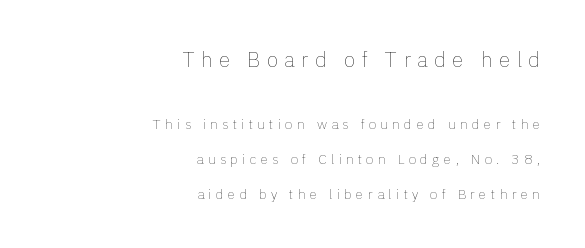
The image shows 21 px text type, upright; set right-aligned, loose line spacing (2.49x), unusually wide letter spacing (+0.3 em), not underlined; the first (top) block is 1.5x larger.
